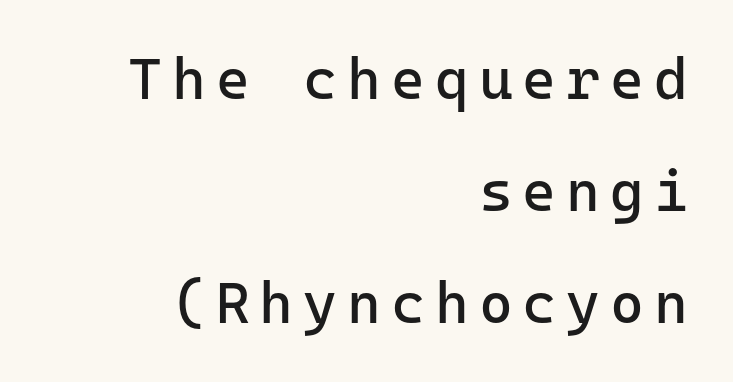
{"serif": "no", "italic": "no", "bold": "no", "weight": "regular", "width": "normal", "stroke_contrast": "low", "x_height": "medium", "underline": "no", "align": "right", "line_spacing": "loose", "line_spacing_ratio": 1.93, "glyph_px": 58}
